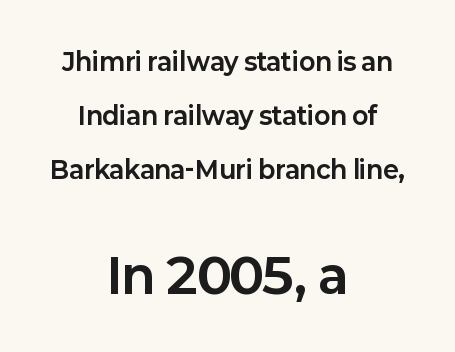
The image shows 48 px bold sans-serif type, upright; set centered, loose line spacing (2.25x), normal letter spacing, not underlined; the second (bottom) block is 2.0x larger; low stroke contrast and a medium x-height.
